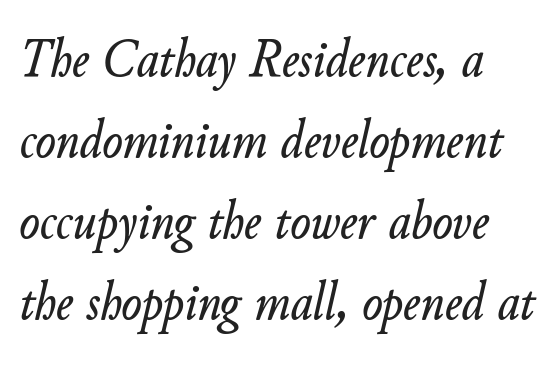
What's the leading like? Ordinary, nothing unusual. The axis of the letterforms is tilted away from vertical. Reading down the block, your eye returns to a fixed left position each line. The passage shown is not underscored anywhere.
